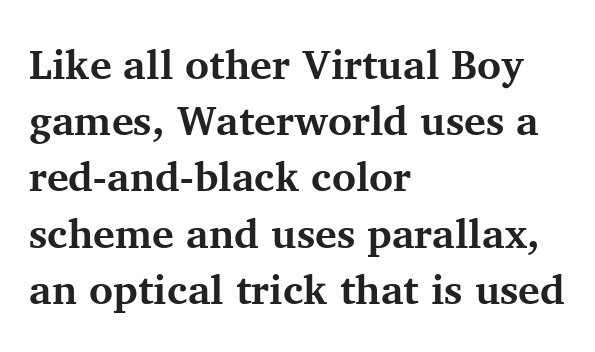
Q: Is the text bold? A: Yes.
Q: Is the text italic (slanted)? A: No, it is upright.
Q: Is the typeface a serif or a sans-serif typeface? A: Serif.
Q: Is the text underlined? A: No.
Q: How is the paragraph aligned? A: Left-aligned.
Q: Is the spacing between letters normal or unusually wide? A: Normal.
Q: Is the spacing between lines tight, normal or loose? A: Normal.
Q: Width (condensed, normal, or wide)? A: Normal.
Q: Stroke contrast? A: Medium.
Q: x-height? A: Medium.
Q: Monospaced? A: No.
